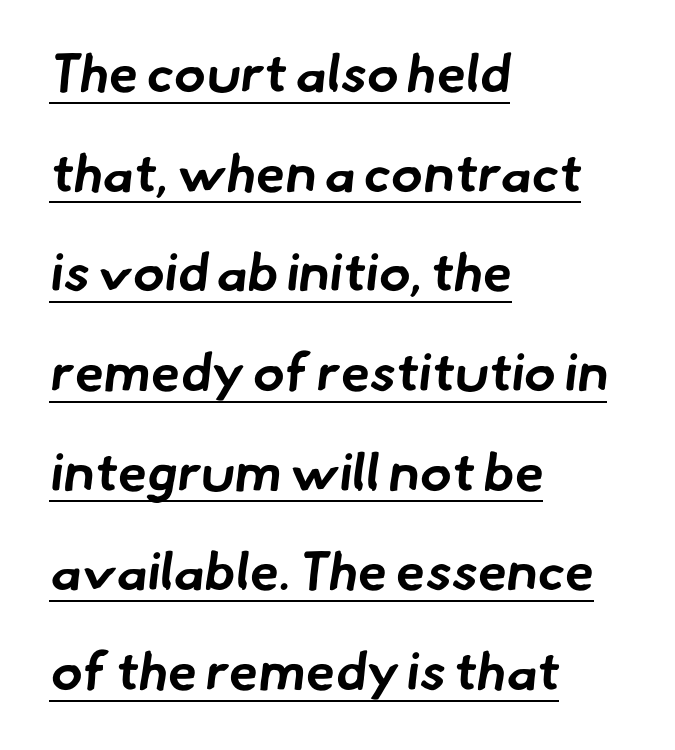
Q: Is the text bold? A: Yes.
Q: Is the typeface a serif or a sans-serif typeface? A: Sans-serif.
Q: Is the text underlined? A: Yes.
Q: How is the paragraph aligned? A: Left-aligned.
Q: Is the spacing between letters normal or unusually wide? A: Normal.
Q: Width (condensed, normal, or wide)? A: Normal.
Q: Stroke contrast? A: Low.
Q: x-height? A: Small.
Q: Monospaced? A: No.
